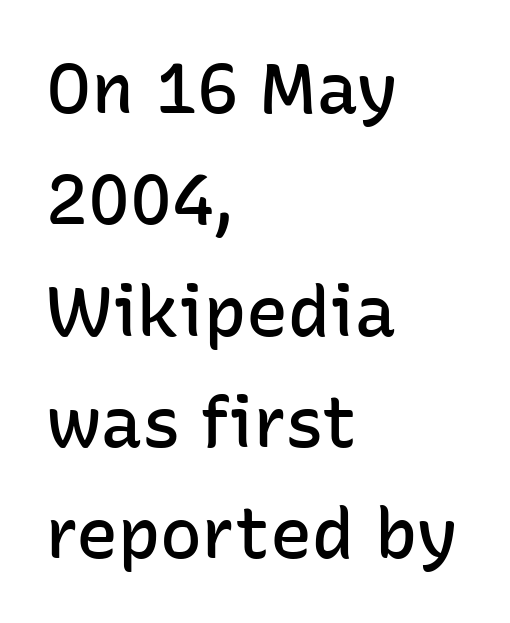
Q: Is the text bold? A: Semi-bold.
Q: Is the text italic (slanted)? A: No, it is upright.
Q: Is the typeface a serif or a sans-serif typeface? A: Sans-serif.
Q: Is the text underlined? A: No.
Q: How is the paragraph aligned? A: Left-aligned.
Q: Is the spacing between letters normal or unusually wide? A: Normal.
Q: Is the spacing between lines tight, normal or loose? A: Normal.
Q: Width (condensed, normal, or wide)? A: Normal.
Q: Stroke contrast? A: Low.
Q: x-height? A: Medium.
Q: Monospaced? A: No.
